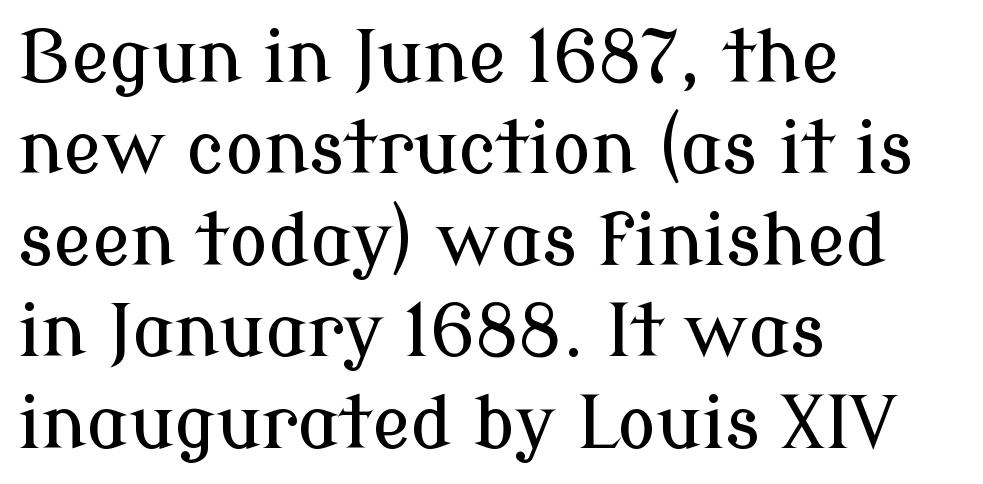
The image shows 72 px serif type, upright; set left-aligned, normal line spacing (1.27x), normal letter spacing, not underlined; low stroke contrast and a medium x-height.
